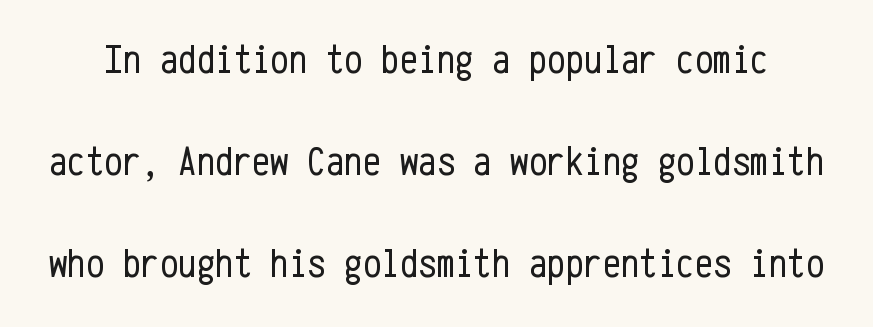
The face used here is monospaced, like something from a code editor. The letters stand straight up with perfectly vertical stems. Anything drawn beneath the words? Only blank space. A quiet, ordinary-to-light weight characterises the typeface.
